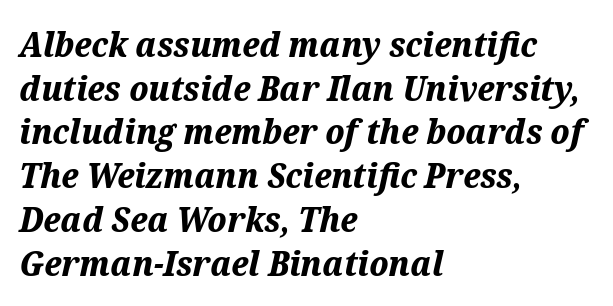
{"italic": "yes", "lean": "right", "slant_degrees": 12, "bold": "yes", "weight": "bold", "width": "normal", "stroke_contrast": "medium", "x_height": "medium", "monospaced": "no", "underline": "no", "align": "left", "line_spacing": "normal", "line_spacing_ratio": 1.25, "letter_spacing": "normal", "letter_spacing_em": 0.0, "glyph_px": 35}
